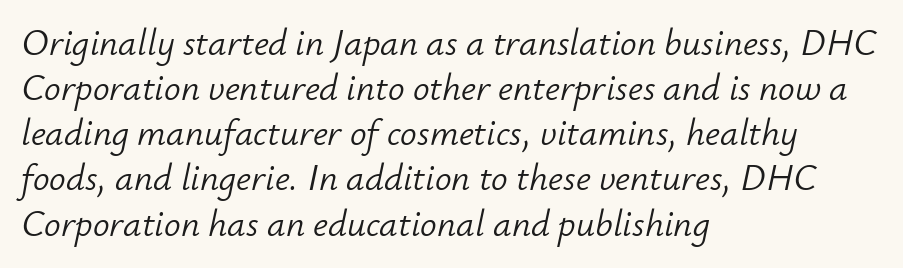
The image shows 37 px light type, italic (leaning right); set left-aligned, line spacing 1.22x, normal letter spacing, not underlined; low stroke contrast and a small x-height.
